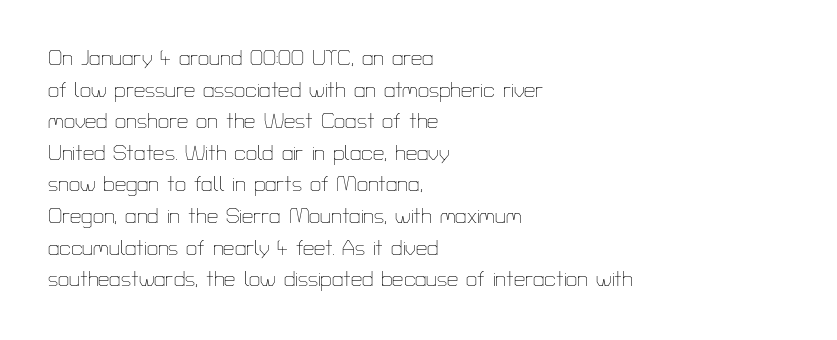
The image shows 20 px text type, upright; set left-aligned, normal line spacing (1.58x), normal letter spacing, not underlined.
